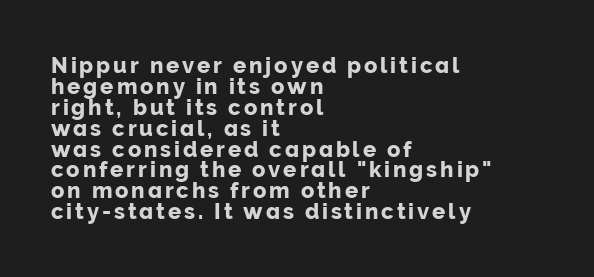
The image shows 22 px text type, upright; set left-aligned, tight line spacing (0.95x), not underlined.
